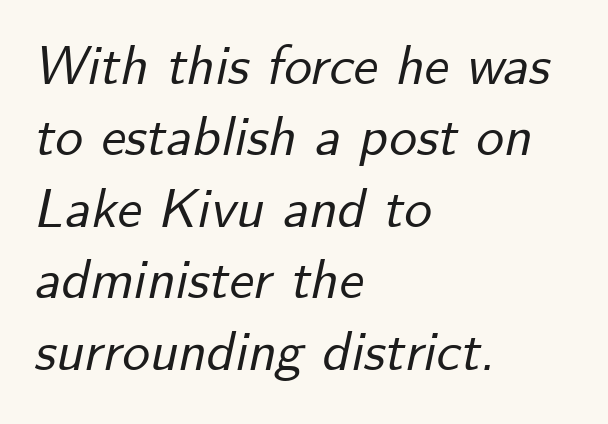
{"italic": "yes", "lean": "right", "slant_degrees": 12, "width": "normal", "stroke_contrast": "low", "x_height": "small", "monospaced": "no", "underline": "no", "align": "left", "line_spacing": "normal", "line_spacing_ratio": 1.3, "letter_spacing": "normal", "letter_spacing_em": 0.0, "glyph_px": 55}
